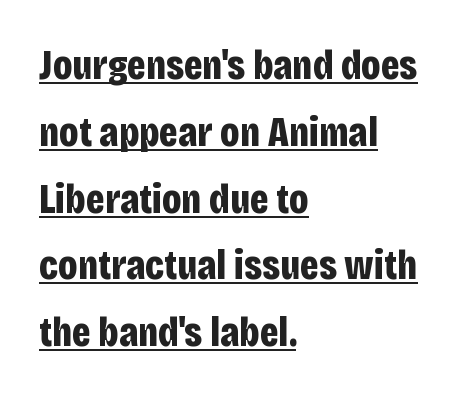
Q: Is the text bold? A: Yes.
Q: Is the text italic (slanted)? A: No, it is upright.
Q: Is the typeface a serif or a sans-serif typeface? A: Sans-serif.
Q: Is the text underlined? A: Yes.
Q: How is the paragraph aligned? A: Left-aligned.
Q: Is the spacing between letters normal or unusually wide? A: Normal.
Q: Is the spacing between lines tight, normal or loose? A: Normal.
Q: Width (condensed, normal, or wide)? A: Condensed.
Q: Stroke contrast? A: Low.
Q: x-height? A: Large.
Q: Monospaced? A: No.
